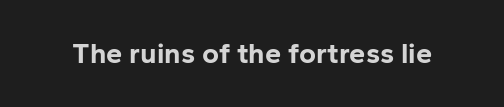
{"serif": "no", "italic": "no", "bold": "yes", "weight": "bold", "width": "normal", "stroke_contrast": "low", "x_height": "medium", "monospaced": "no", "underline": "no", "letter_spacing": "normal", "letter_spacing_em": 0.0, "glyph_px": 29}
